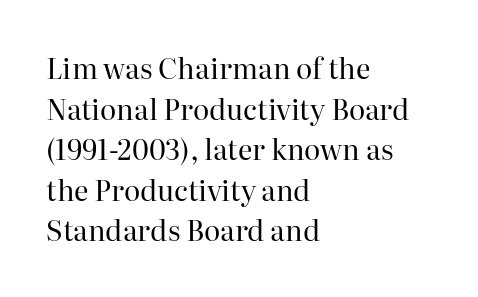
The image shows 28 px regular-weight serif type, upright; set left-aligned, normal line spacing (1.45x), normal letter spacing, not underlined; high stroke contrast and a medium x-height.
